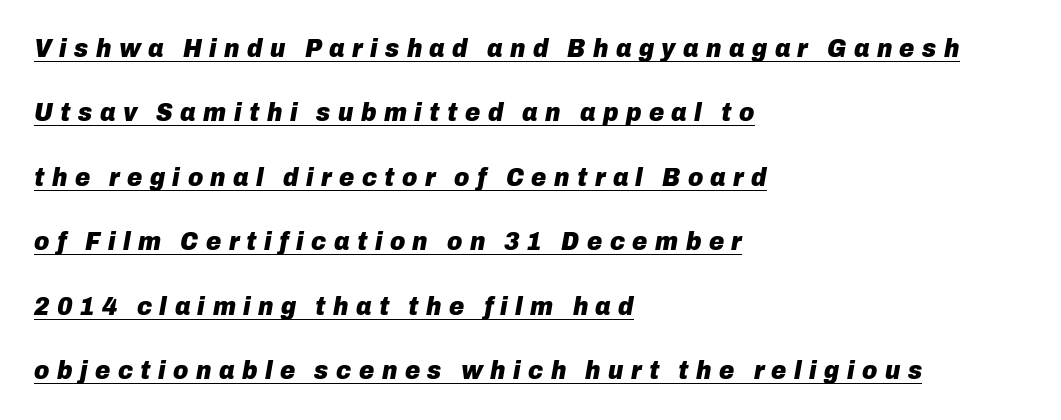
Q: Is the text bold? A: Yes.
Q: Is the text italic (slanted)? A: Yes, it leans right by about 10 degrees.
Q: Is the text underlined? A: Yes.
Q: How is the paragraph aligned? A: Left-aligned.
Q: Is the spacing between letters normal or unusually wide? A: Unusually wide.
Q: Is the spacing between lines tight, normal or loose? A: Loose.
